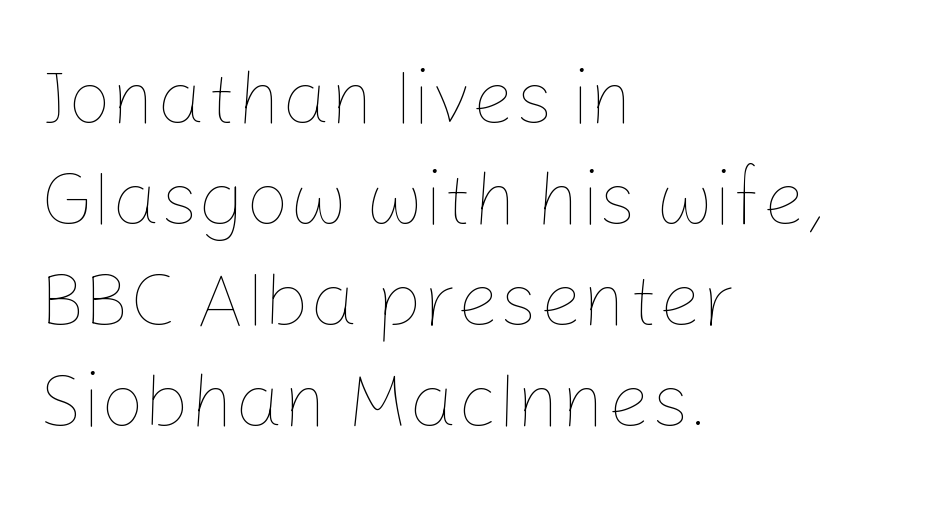
The image shows 77 px thin type, upright; set left-aligned, normal line spacing (1.31x), normal letter spacing, not underlined; low stroke contrast and a medium x-height.
